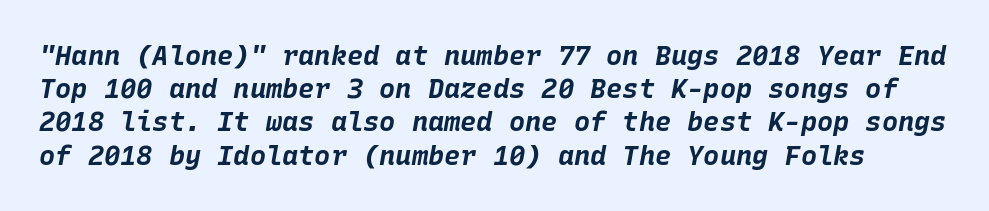
The image shows 27 px bold type, italic (leaning right); set line spacing 1.23x, normal letter spacing, not underlined.
